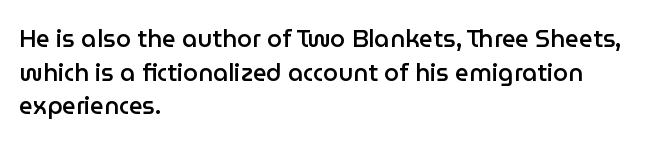
The image shows 24 px text type, upright; set left-aligned, normal line spacing (1.4x), normal letter spacing, not underlined.
